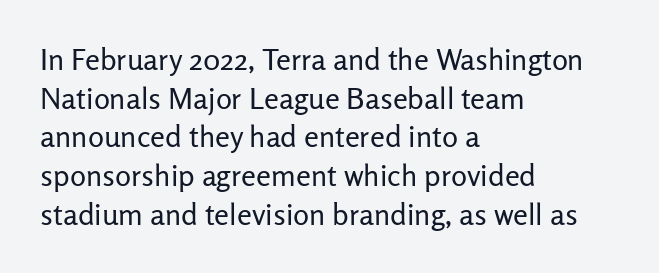
Classification — sans serif. The line texture is even and compact thanks to regular tracking. No italicization has been applied; the sample stays upright. Has an underline been added? It has not.
